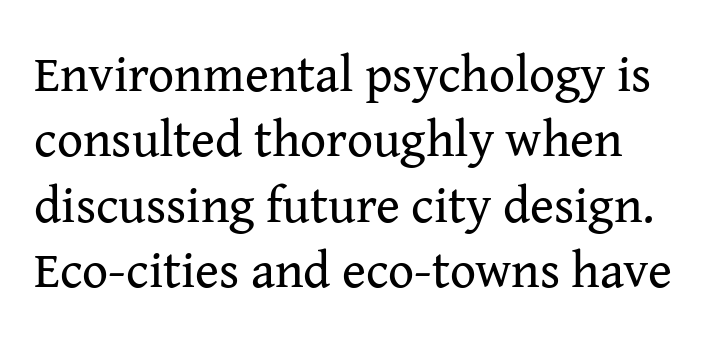
{"serif": "yes", "italic": "no", "bold": "no", "weight": "regular", "width": "normal", "stroke_contrast": "medium", "x_height": "medium", "monospaced": "no", "underline": "no", "line_spacing": "normal", "line_spacing_ratio": 1.28, "letter_spacing": "normal", "letter_spacing_em": 0.0, "glyph_px": 51}
